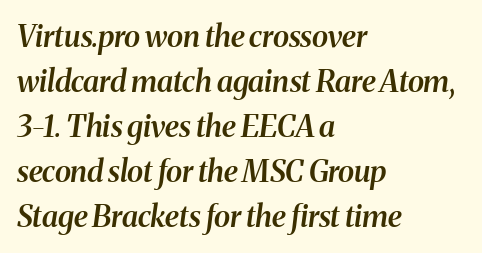
Q: Is the text bold? A: Semi-bold.
Q: Is the text italic (slanted)? A: Yes, it leans right by about 8 degrees.
Q: Is the typeface a serif or a sans-serif typeface? A: Serif.
Q: Is the text underlined? A: No.
Q: How is the paragraph aligned? A: Left-aligned.
Q: Is the spacing between letters normal or unusually wide? A: Normal.
Q: Is the spacing between lines tight, normal or loose? A: Normal.
Q: Width (condensed, normal, or wide)? A: Normal.
Q: Stroke contrast? A: Medium.
Q: x-height? A: Medium.
Q: Monospaced? A: No.
